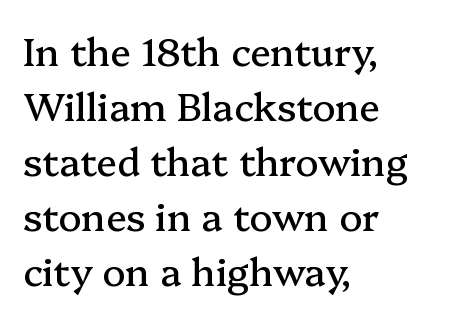
The image shows 38 px serif type, upright; set left-aligned, normal line spacing (1.45x), normal letter spacing, not underlined; medium stroke contrast and a medium x-height.
